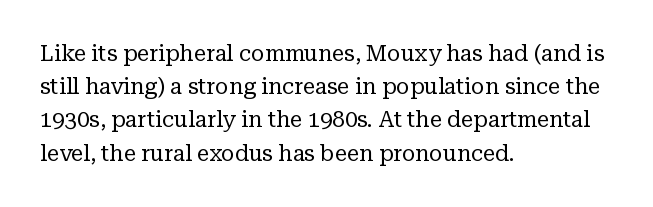
Q: Is the text bold? A: No.
Q: Is the text italic (slanted)? A: No, it is upright.
Q: Is the text underlined? A: No.
Q: How is the paragraph aligned? A: Left-aligned.
Q: Is the spacing between letters normal or unusually wide? A: Normal.
Q: Is the spacing between lines tight, normal or loose? A: Normal.
